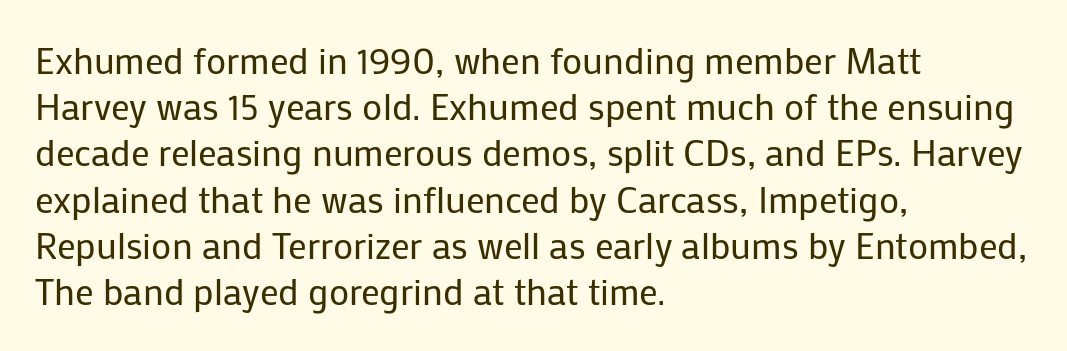
Q: Is the text bold? A: No.
Q: Is the text italic (slanted)? A: No, it is upright.
Q: Is the typeface a serif or a sans-serif typeface? A: Sans-serif.
Q: Is the text underlined? A: No.
Q: How is the paragraph aligned? A: Left-aligned.
Q: Is the spacing between letters normal or unusually wide? A: Normal.
Q: Is the spacing between lines tight, normal or loose? A: Normal.
Q: Width (condensed, normal, or wide)? A: Normal.
Q: Stroke contrast? A: Low.
Q: x-height? A: Medium.
Q: Monospaced? A: No.
